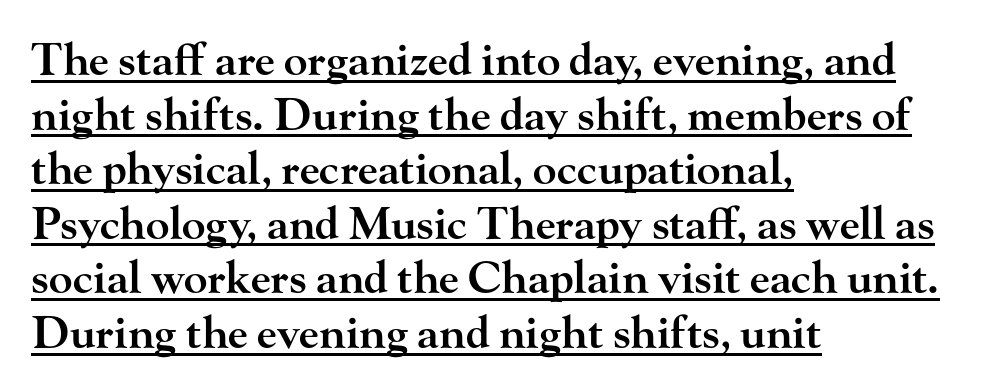
What stands out about the letter spacing? Nothing — it is the standard amount. What kind of face is this? One with serifs. Compared with undecorated copy, this sample adds a rule below the words. Moderately thickened strokes mark this as semibold type. Looks like regular typesetting: each glyph gets only the width it needs.
